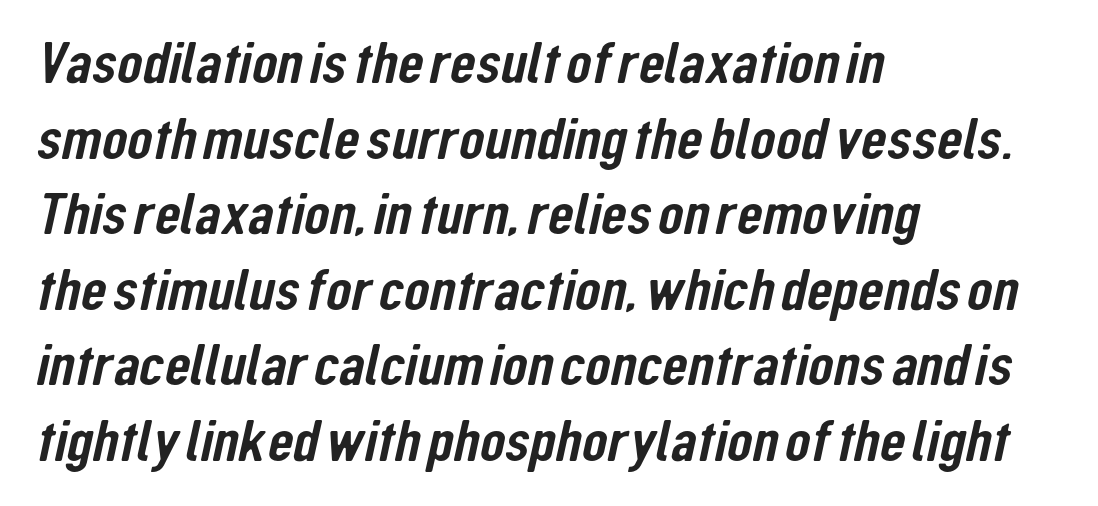
The letterforms sit shoulder to shoulder at normal distance. Regular leading. This sample is left-justified, so line endings fall wherever the words run out. Font category for this specimen: sans-serif. This sample has the flowing, uneven cadence of proportional lettering. Letters rest on an invisible, unmarked baseline.
